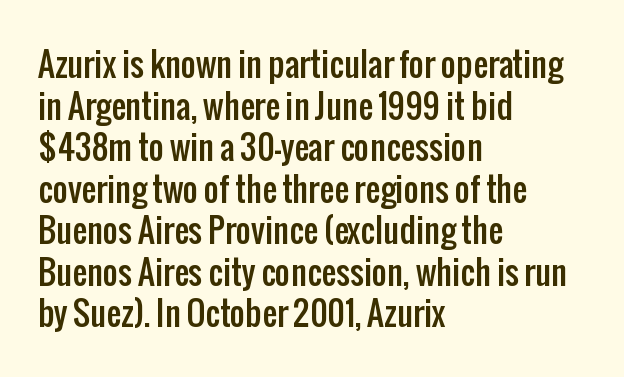
The image shows 33 px condensed sans-serif type, upright; set left-aligned, normal line spacing (1.26x), normal letter spacing, not underlined; low stroke contrast and a medium x-height.
